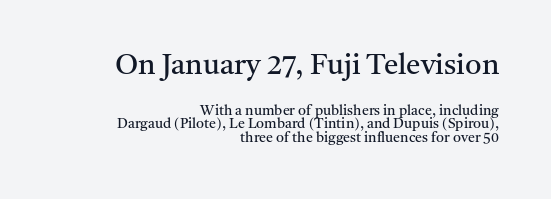
{"serif": "yes", "italic": "no", "bold": "no", "weight": "regular", "width": "normal", "stroke_contrast": "medium", "x_height": "medium", "monospaced": "no", "underline": "no", "align": "right", "line_spacing": "tight", "line_spacing_ratio": 0.98, "letter_spacing": "normal", "letter_spacing_em": 0.0, "larger_block": "first", "size_ratio": 2.07, "glyph_px": 29}
